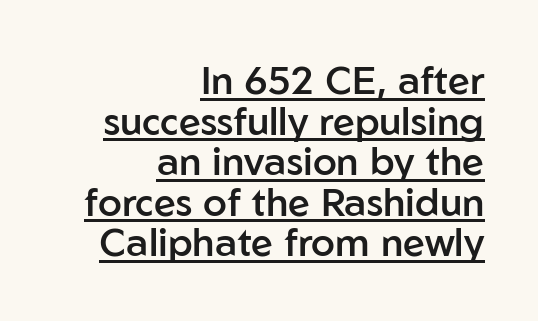
{"serif": "no", "italic": "no", "bold": "semi", "weight": "semibold", "width": "normal", "stroke_contrast": "low", "x_height": "medium", "monospaced": "no", "underline": "yes", "align": "right", "line_spacing": "tight", "line_spacing_ratio": 1.04, "letter_spacing": "normal", "letter_spacing_em": 0.0, "glyph_px": 39}
